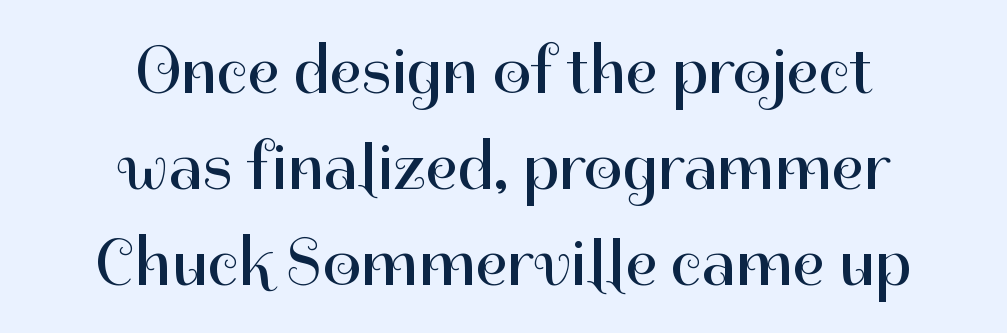
Q: Is the text bold? A: No.
Q: Is the text italic (slanted)? A: No, it is upright.
Q: Is the typeface a serif or a sans-serif typeface? A: Sans-serif.
Q: Is the text underlined? A: No.
Q: How is the paragraph aligned? A: Centered.
Q: Is the spacing between letters normal or unusually wide? A: Normal.
Q: Is the spacing between lines tight, normal or loose? A: Normal.
Q: Width (condensed, normal, or wide)? A: Normal.
Q: Stroke contrast? A: High.
Q: x-height? A: Medium.
Q: Monospaced? A: No.
